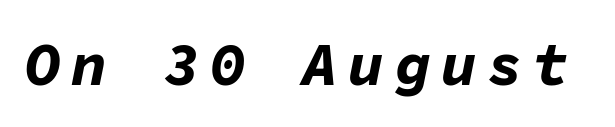
Any mark beneath the type? The region is blank. The passage shown is typed in a monospace face where columns stay perfectly aligned. Tall strokes in this sample are angled rather than plumb. Students, this is bold: see how much ink each stroke carries.
